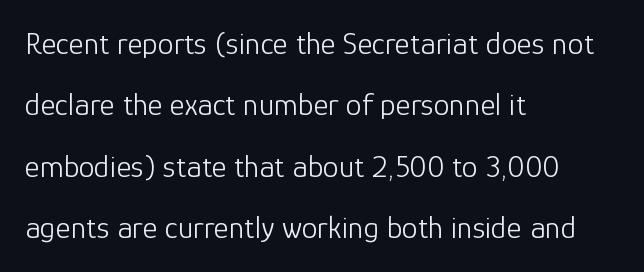
A great deal of white space separates one row of letters from the next. Default kerning and tracking; the words read as compact shapes. The glyphs are unaccompanied by any horizontal stroke below them. Posture: straight, roman, zero tilt. This sample has the flowing, uneven cadence of proportional lettering.
